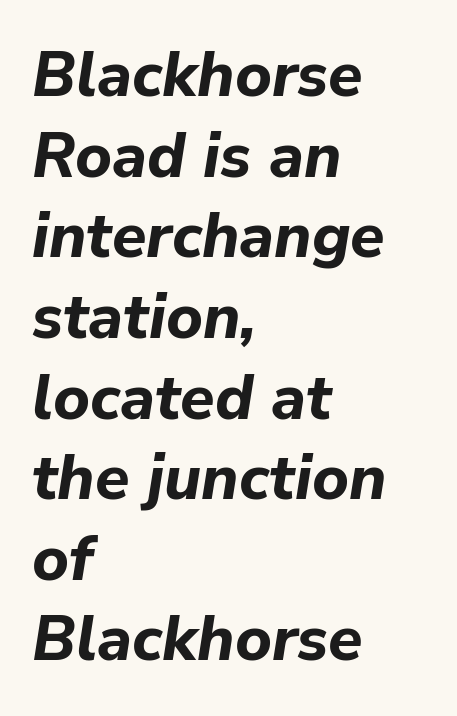
The image shows 63 px bold type, italic (leaning right); set left-aligned, normal line spacing (1.28x), normal letter spacing, not underlined; low stroke contrast and a medium x-height.
